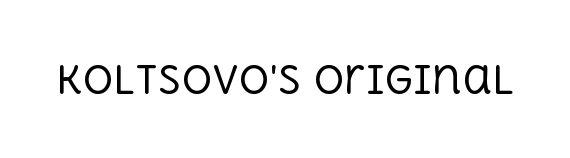
The horizontal fit of the characters is conventional and even. Underline: absent. This sample has the flowing, uneven cadence of proportional lettering. In terms of posture, this sample is upright. To sum up the face: it has serifs. Weight class: somewhere from thin through regular.
